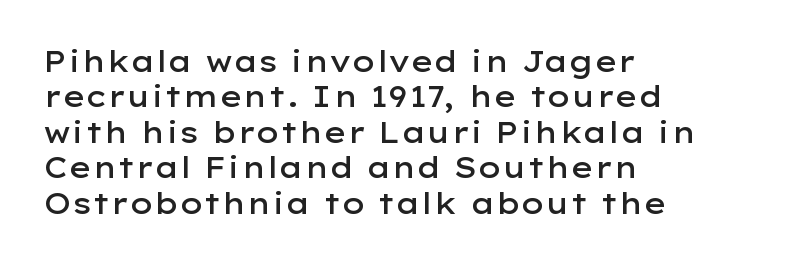
Inter-character spacing is left at the font's built-in metrics. The glyphs in this specimen are sans serif. Typesetter's note: demi weight, one step under bold. The rendering uses natural spacing where letterforms have individual widths.
